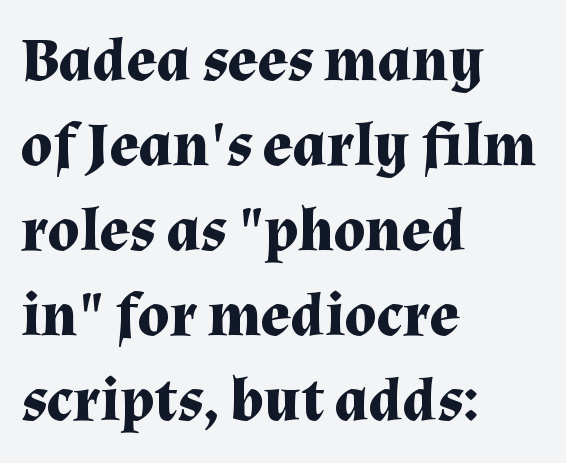
Q: Is the text bold? A: Yes.
Q: Is the text italic (slanted)? A: No, it is upright.
Q: Is the typeface a serif or a sans-serif typeface? A: Serif.
Q: Is the text underlined? A: No.
Q: How is the paragraph aligned? A: Left-aligned.
Q: Is the spacing between letters normal or unusually wide? A: Normal.
Q: Is the spacing between lines tight, normal or loose? A: Normal.
Q: Width (condensed, normal, or wide)? A: Normal.
Q: Stroke contrast? A: Medium.
Q: x-height? A: Medium.
Q: Monospaced? A: No.
